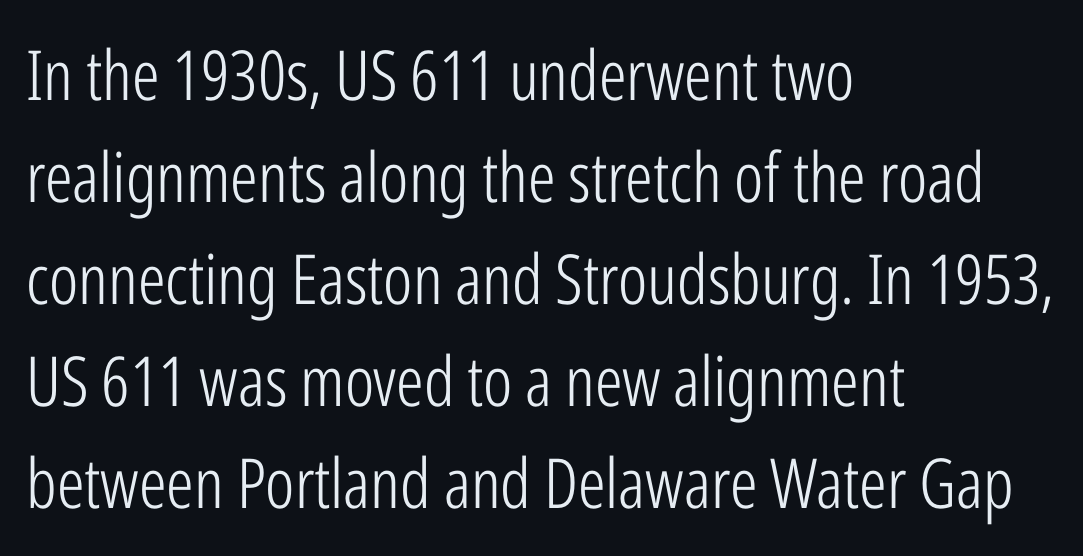
The horizontal fit of the characters is conventional and even. The setting favours the left margin, as ordinary paragraphs usually do. The letters advance in unequal steps, a hallmark of proportional type. The lettering stays uniformly vertical, giving the passage a roman look.
